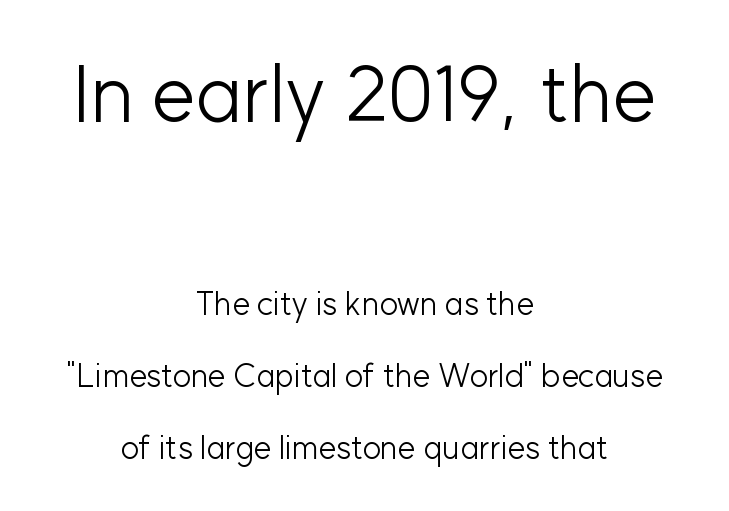
The image shows 79 px light sans-serif type, upright; set centered, loose line spacing (2.24x), normal letter spacing, not underlined; the first (top) block is 2.47x larger; low stroke contrast and a medium x-height.
